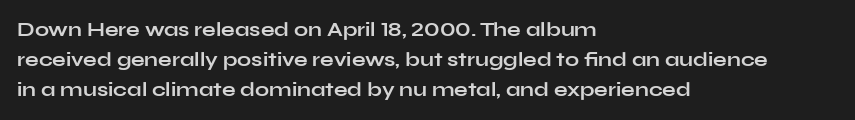
The image shows 20 px bold type, upright; set left-aligned, normal line spacing (1.51x), normal letter spacing, not underlined.
